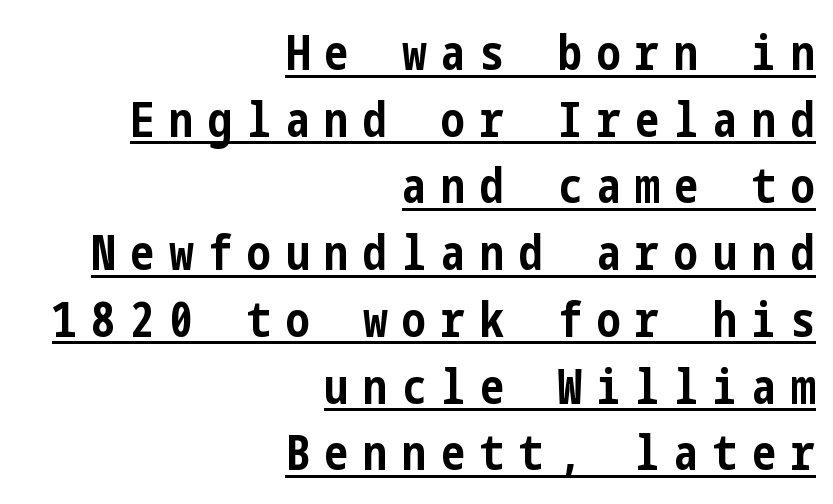
{"serif": "no", "italic": "no", "bold": "yes", "weight": "bold", "width": "condensed", "stroke_contrast": "low", "x_height": "medium", "underline": "yes", "align": "right", "line_spacing": "normal", "line_spacing_ratio": 1.39, "letter_spacing": "wide", "letter_spacing_em": 0.31, "glyph_px": 48}
